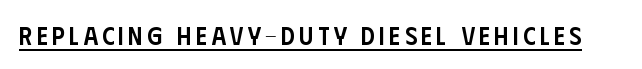
The font's upright variant was chosen for this text. Typographic density is moderately raised because the face is semibold. Notice how a bar underscores the lettering throughout.
